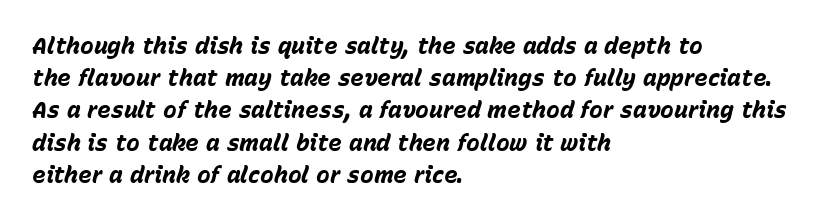
The image shows 23 px bold type, italic (leaning right); set left-aligned, normal line spacing (1.4x), normal letter spacing, not underlined.
